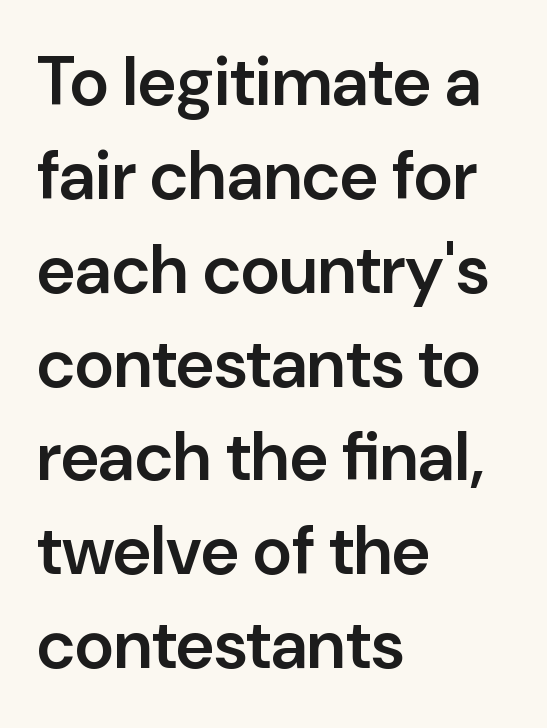
{"serif": "no", "italic": "no", "bold": "semi", "weight": "semibold", "width": "normal", "stroke_contrast": "low", "x_height": "medium", "monospaced": "no", "underline": "no", "align": "left", "line_spacing": "normal", "line_spacing_ratio": 1.38, "letter_spacing": "normal", "letter_spacing_em": 0.0, "glyph_px": 68}
